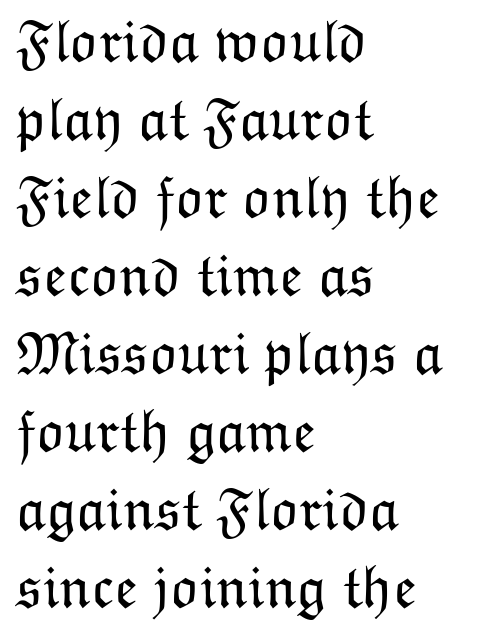
Between one letter and the next there's only the usual sliver of space. Heft: none added — not bold. The lettering stays uniformly vertical, giving the passage a roman look. The specimen omits any rule beneath the text block's lines. A student would call this left alignment; a typographer would say flush left, rag right. This sample has the flowing, uneven cadence of proportional lettering.
